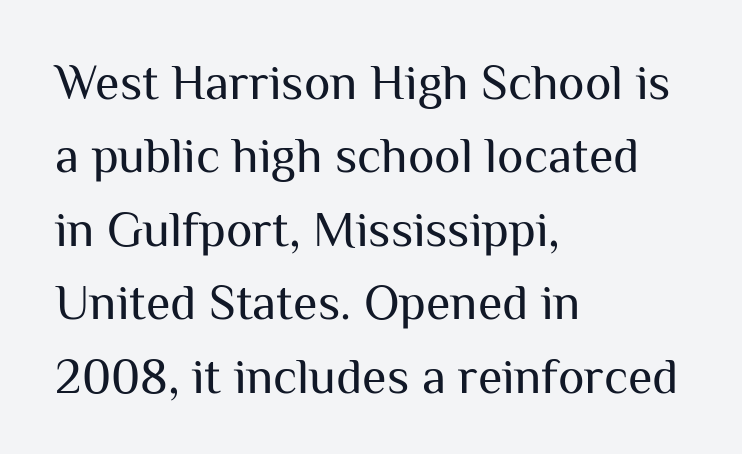
The weight tops out at a normal text grade. Ascenders rise straight up at ninety degrees. Does extra space separate the letters? No, they use regular spacing. The typeface chosen for these lines omits serifs. Check the space under the baseline: it is left empty. The rows are spaced the way most documents space them.
